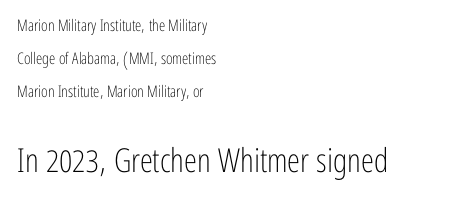
Each letter keeps its own natural width here, so spacing adapts to shape. The letterforms sit at book weight or below. The glyphs are unaccompanied by any horizontal stroke below them. Caption: standard tracking, unaltered.
